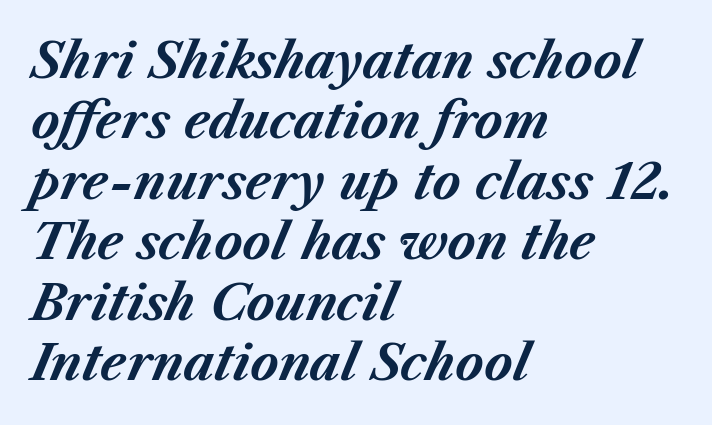
The image shows 48 px bold type, italic (leaning right); set left-aligned, normal line spacing (1.26x), normal letter spacing, not underlined; medium stroke contrast and a medium x-height.
